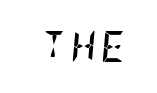
The image shows 31 px semibold, condensed type, italic (leaning right); set not underlined; low stroke contrast and a large x-height.
